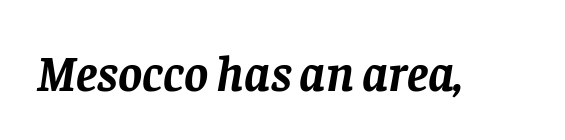
This is serif lettering, the kind often seen in printed books. In terms of posture, this sample is oblique. Chunky letters — that's bold for sure. Looks like regular typesetting: each glyph gets only the width it needs. Underline: absent. Caption: standard tracking, unaltered.
